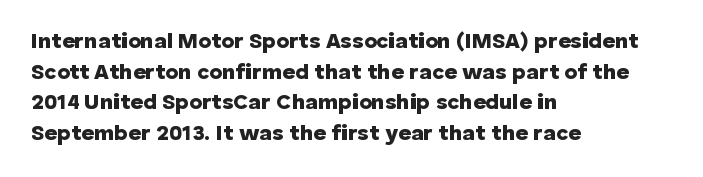
{"italic": "no", "bold": "yes", "underline": "no", "align": "left", "line_spacing": "normal", "line_spacing_ratio": 1.39, "letter_spacing": "normal", "letter_spacing_em": 0.0, "glyph_px": 22}
